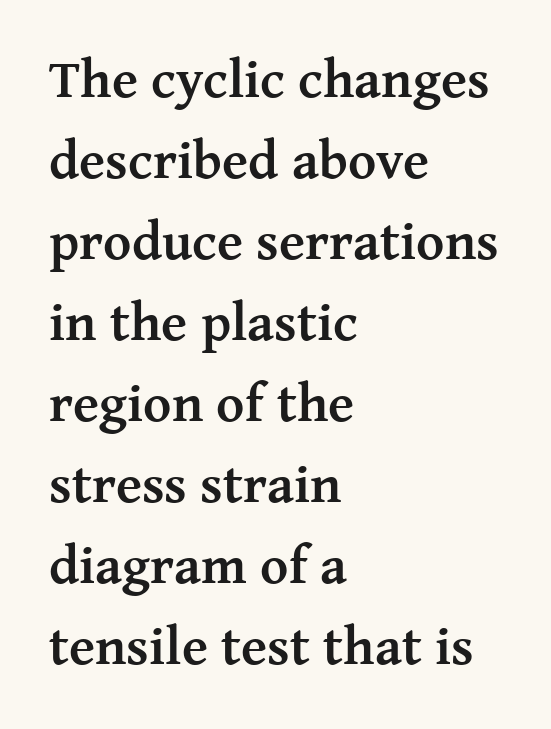
{"serif": "yes", "italic": "no", "bold": "yes", "weight": "semibold", "width": "normal", "stroke_contrast": "medium", "x_height": "medium", "monospaced": "no", "underline": "no", "align": "left", "line_spacing": "normal", "line_spacing_ratio": 1.5, "letter_spacing": "normal", "letter_spacing_em": 0.0, "glyph_px": 54}
